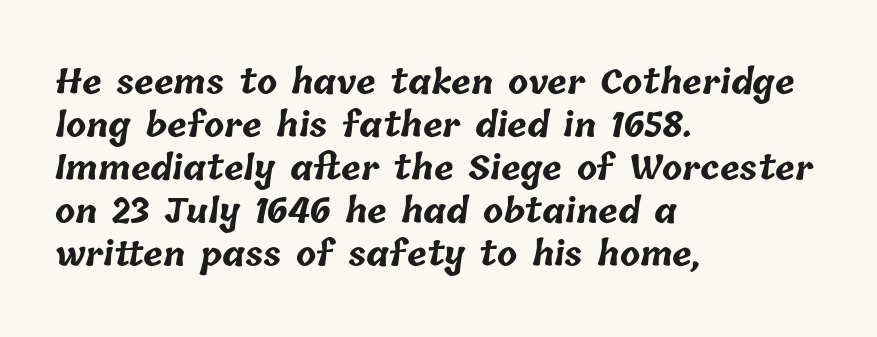
{"bold": "yes", "weight": "bold", "width": "normal", "stroke_contrast": "low", "x_height": "medium", "monospaced": "no", "underline": "no", "align": "left", "line_spacing": "normal", "line_spacing_ratio": 1.3, "letter_spacing": "normal", "letter_spacing_em": 0.0, "glyph_px": 33}
